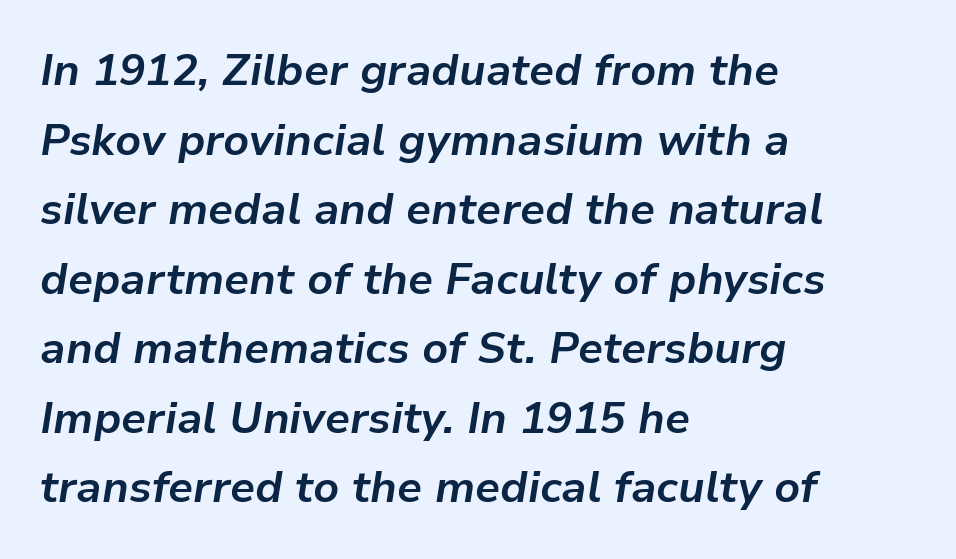
Q: Is the text bold? A: Yes.
Q: Is the text italic (slanted)? A: Yes, it leans right by about 9 degrees.
Q: Is the text underlined? A: No.
Q: How is the paragraph aligned? A: Left-aligned.
Q: Is the spacing between letters normal or unusually wide? A: Normal.
Q: Is the spacing between lines tight, normal or loose? A: Normal.
Q: Width (condensed, normal, or wide)? A: Normal.
Q: Stroke contrast? A: Low.
Q: x-height? A: Medium.
Q: Monospaced? A: No.
